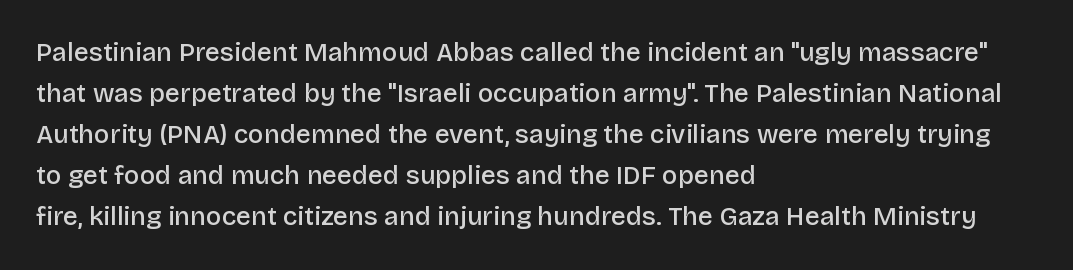
Bold? Not quite — semibold, heavier than regular but stopping short. In CSS terms this would be text-align: left. Does extra space separate the letters? No, they use regular spacing. How would I describe the line gaps? Plain and ordinary. Unlike italic type, these characters show no tilt at all. Honestly, there is no underline to notice here at all.
